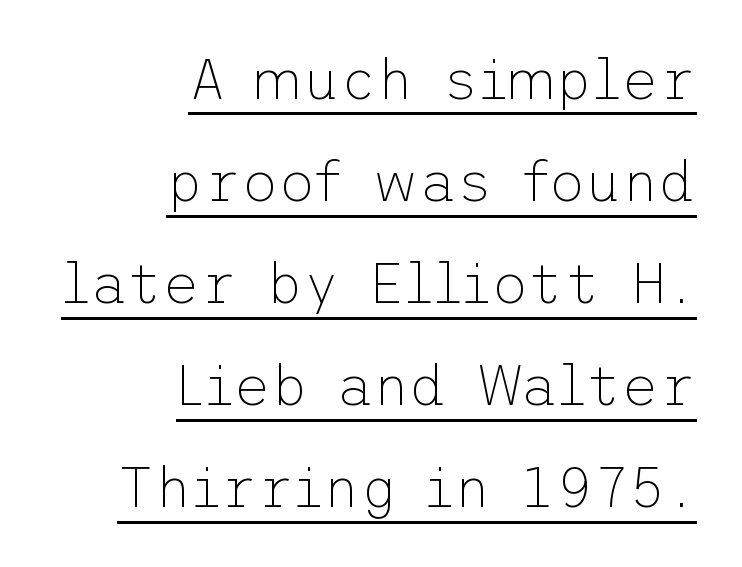
Q: Is the text bold? A: No.
Q: Is the text italic (slanted)? A: No, it is upright.
Q: Is the typeface a serif or a sans-serif typeface? A: Sans-serif.
Q: Is the text underlined? A: Yes.
Q: How is the paragraph aligned? A: Right-aligned.
Q: Is the spacing between letters normal or unusually wide? A: Normal.
Q: Width (condensed, normal, or wide)? A: Normal.
Q: Stroke contrast? A: Low.
Q: x-height? A: Medium.
